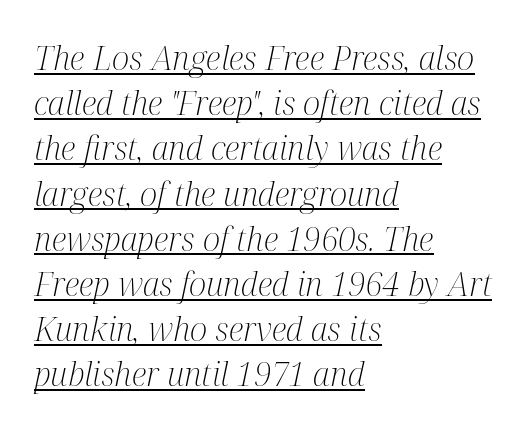
Q: Is the text bold? A: No.
Q: Is the text italic (slanted)? A: Yes, it leans right by about 12 degrees.
Q: Is the typeface a serif or a sans-serif typeface? A: Serif.
Q: Is the text underlined? A: Yes.
Q: How is the paragraph aligned? A: Left-aligned.
Q: Is the spacing between letters normal or unusually wide? A: Normal.
Q: Is the spacing between lines tight, normal or loose? A: Normal.
Q: Width (condensed, normal, or wide)? A: Condensed.
Q: Stroke contrast? A: Medium.
Q: x-height? A: Medium.
Q: Monospaced? A: No.
